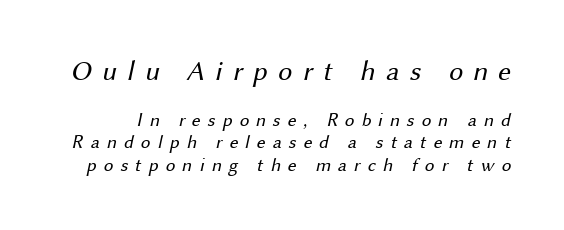
The image shows 28 px regular-weight sans-serif type; set line spacing 1.17x, unusually wide letter spacing (+0.37 em), not underlined; the first (top) block is 1.47x larger; medium stroke contrast and a medium x-height.
